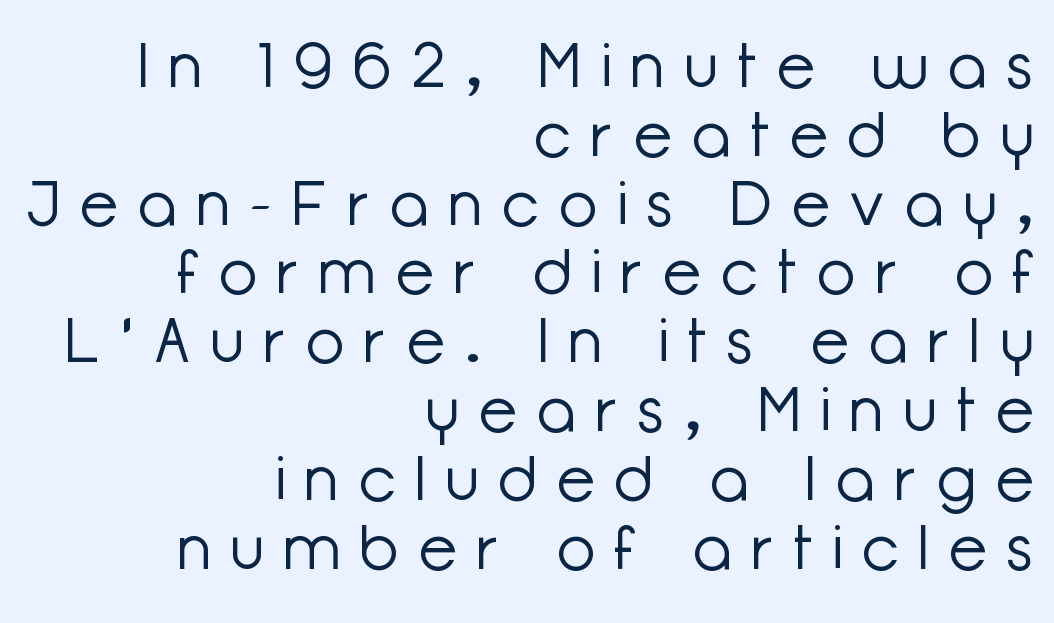
{"serif": "no", "italic": "no", "bold": "no", "weight": "light", "width": "normal", "stroke_contrast": "low", "x_height": "medium", "monospaced": "no", "underline": "no", "align": "right", "line_spacing": "tight", "line_spacing_ratio": 1.11, "letter_spacing": "wide", "letter_spacing_em": 0.34, "glyph_px": 62}
